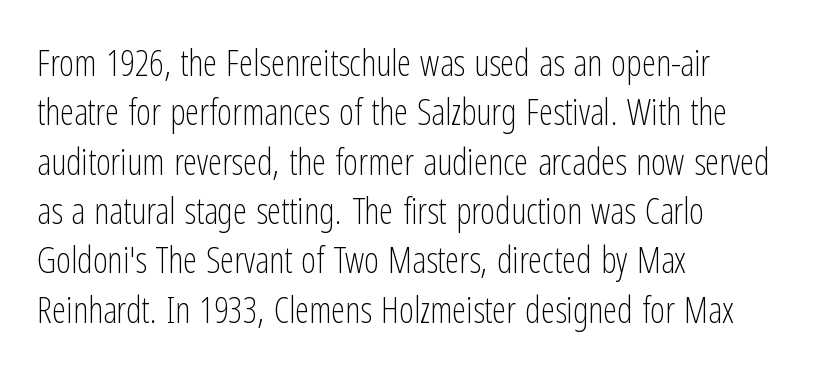
Q: Is the text bold? A: No.
Q: Is the text italic (slanted)? A: No, it is upright.
Q: Is the typeface a serif or a sans-serif typeface? A: Sans-serif.
Q: Is the text underlined? A: No.
Q: How is the paragraph aligned? A: Left-aligned.
Q: Is the spacing between letters normal or unusually wide? A: Normal.
Q: Is the spacing between lines tight, normal or loose? A: Normal.
Q: Width (condensed, normal, or wide)? A: Condensed.
Q: Stroke contrast? A: Low.
Q: x-height? A: Medium.
Q: Monospaced? A: No.
